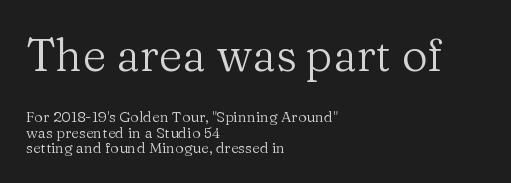
The image shows 45 px regular-weight serif type, upright; set left-aligned, tight line spacing (1.01x), normal letter spacing, not underlined; the first (top) block is 3.0x larger; medium stroke contrast and a medium x-height.
